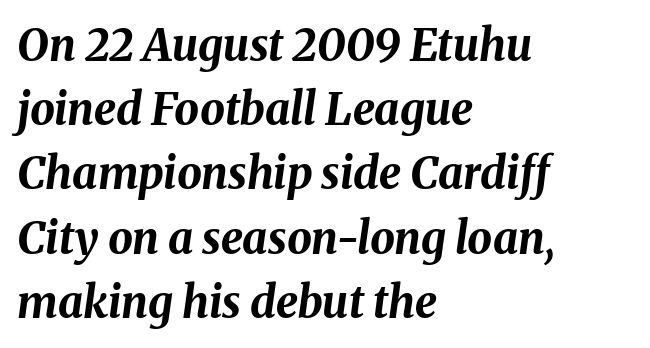
The image shows 44 px bold type, italic (leaning right); set left-aligned, normal line spacing (1.46x), normal letter spacing, not underlined; medium stroke contrast and a medium x-height.
